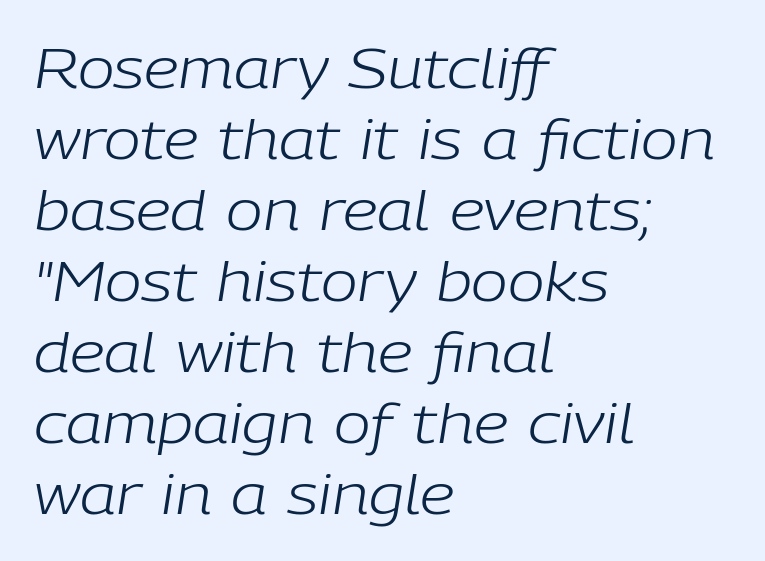
Descenders are the only things crossing below the line. This is not heavy type; no bold has been used. The lettering tilts uniformly, giving the passage an italic look. Leading matches the norm, producing a regular column.
